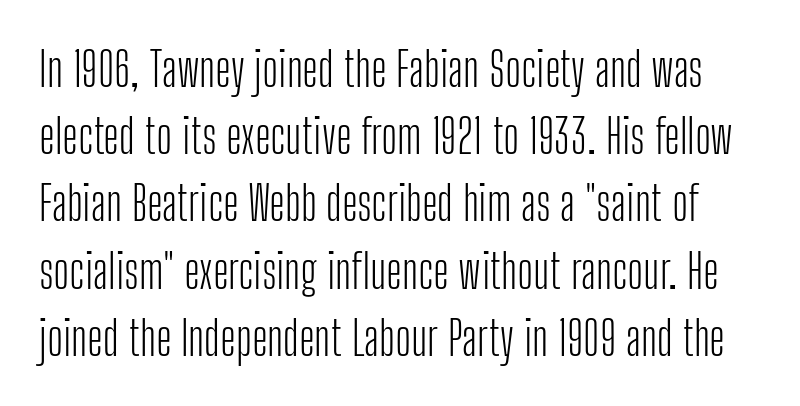
The image shows 48 px light, condensed sans-serif type, upright; set normal line spacing (1.4x), normal letter spacing, not underlined; low stroke contrast and a medium x-height.
